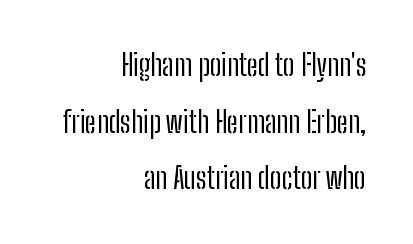
Horizontal bands of white between lines are thick stripes. Alignment: flush right. The letters look calm and open, with moderate or lighter stems. The rendering shows plain stroke endings on the letterforms — a sans-serif design.
